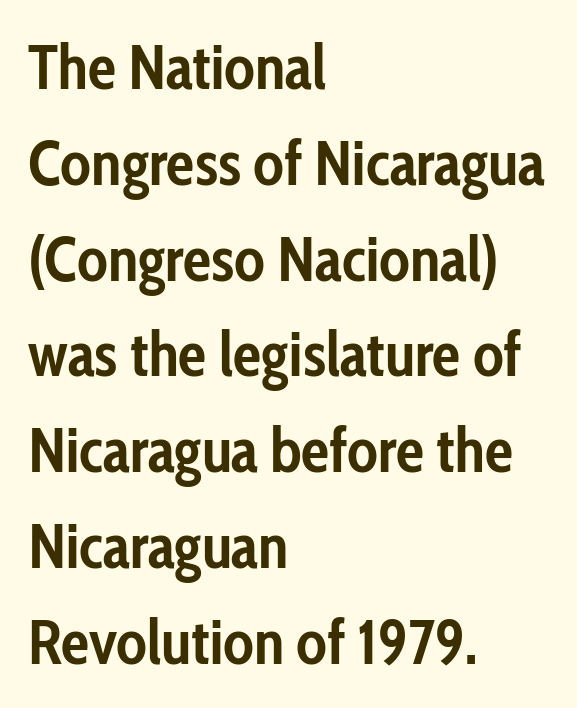
Q: Is the text bold? A: Yes.
Q: Is the text italic (slanted)? A: No, it is upright.
Q: Is the typeface a serif or a sans-serif typeface? A: Sans-serif.
Q: Is the text underlined? A: No.
Q: How is the paragraph aligned? A: Left-aligned.
Q: Is the spacing between letters normal or unusually wide? A: Normal.
Q: Is the spacing between lines tight, normal or loose? A: Normal.
Q: Width (condensed, normal, or wide)? A: Condensed.
Q: Stroke contrast? A: Low.
Q: x-height? A: Medium.
Q: Monospaced? A: No.
